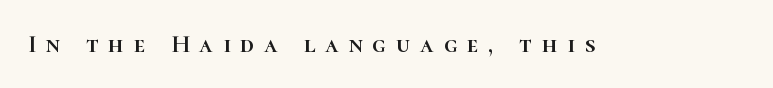
Q: Is the text italic (slanted)? A: No, it is upright.
Q: Is the text underlined? A: No.
Q: Is the spacing between letters normal or unusually wide? A: Unusually wide.
